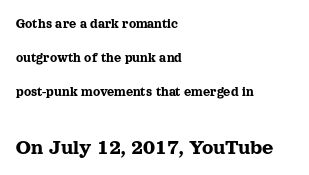
Q: Is the text italic (slanted)? A: No, it is upright.
Q: Is the text underlined? A: No.
Q: How is the paragraph aligned? A: Left-aligned.
Q: Is the spacing between letters normal or unusually wide? A: Normal.
Q: Is the spacing between lines tight, normal or loose? A: Loose.
Q: Which block of text is set in a larger size, the first (top) or the second (bottom)? A: The second (bottom) one.
